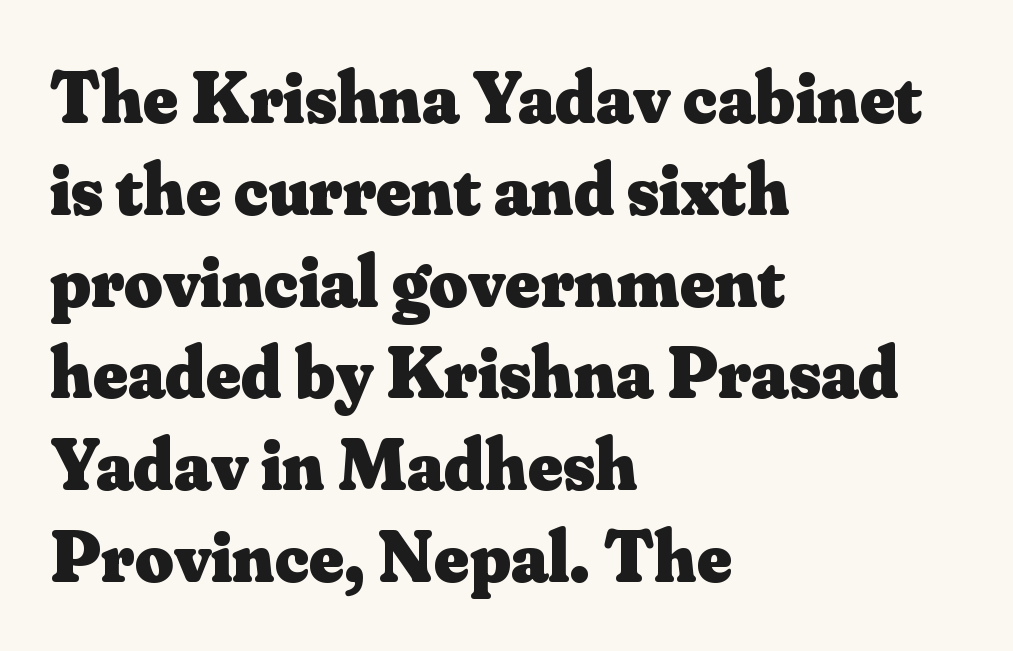
{"serif": "yes", "italic": "no", "bold": "yes", "weight": "heavy", "width": "normal", "stroke_contrast": "medium", "x_height": "small", "monospaced": "no", "underline": "no", "align": "left", "line_spacing_ratio": 1.24, "letter_spacing": "normal", "letter_spacing_em": 0.0, "glyph_px": 74}
